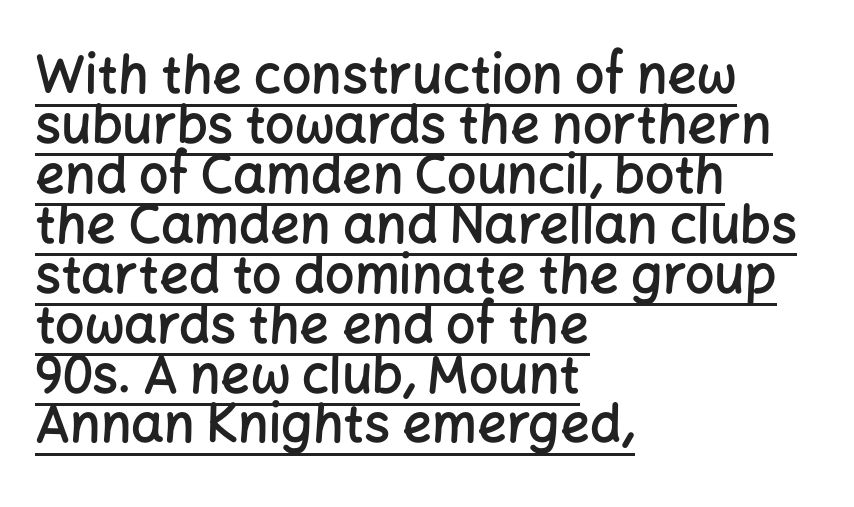
Q: Is the text bold? A: Semi-bold.
Q: Is the text italic (slanted)? A: No, it is upright.
Q: Is the typeface a serif or a sans-serif typeface? A: Sans-serif.
Q: Is the text underlined? A: Yes.
Q: How is the paragraph aligned? A: Left-aligned.
Q: Is the spacing between letters normal or unusually wide? A: Normal.
Q: Is the spacing between lines tight, normal or loose? A: Tight.
Q: Width (condensed, normal, or wide)? A: Normal.
Q: Stroke contrast? A: Low.
Q: x-height? A: Medium.
Q: Monospaced? A: No.
